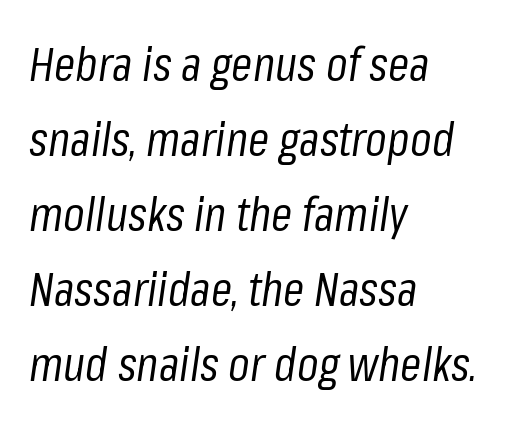
Italic? Definitely — the glyphs are oblique. This rendering features lettering with no underline. A typesetter would call this proportional, since set widths differ per character. No heavy texture on the line: the type isn't bold.
